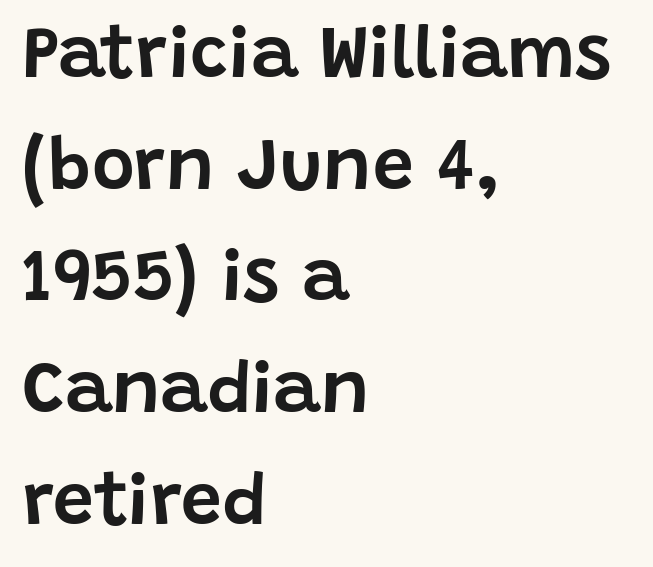
Q: Is the text italic (slanted)? A: No, it is upright.
Q: Is the typeface a serif or a sans-serif typeface? A: Sans-serif.
Q: Is the text underlined? A: No.
Q: How is the paragraph aligned? A: Left-aligned.
Q: Is the spacing between letters normal or unusually wide? A: Normal.
Q: Is the spacing between lines tight, normal or loose? A: Normal.
Q: Width (condensed, normal, or wide)? A: Normal.
Q: Stroke contrast? A: Low.
Q: x-height? A: Large.
Q: Monospaced? A: No.
